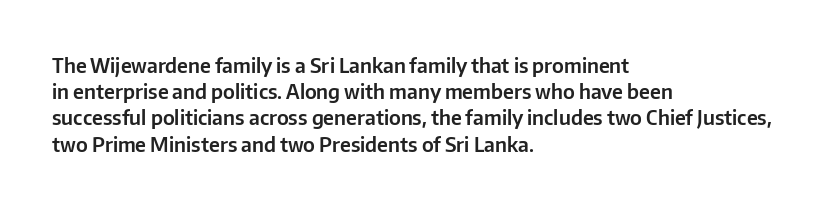
{"italic": "no", "underline": "no", "align": "left", "line_spacing": "normal", "line_spacing_ratio": 1.31, "letter_spacing": "normal", "letter_spacing_em": 0.0, "glyph_px": 20}
